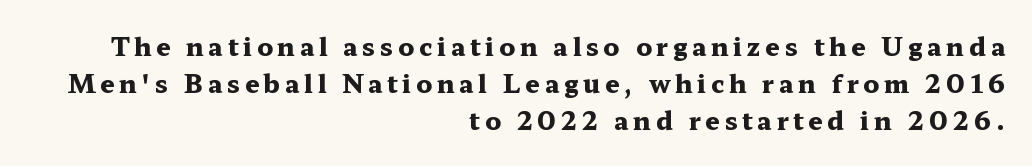
The image shows 25 px bold type, upright; set right-aligned, normal line spacing (1.49x), not underlined.
